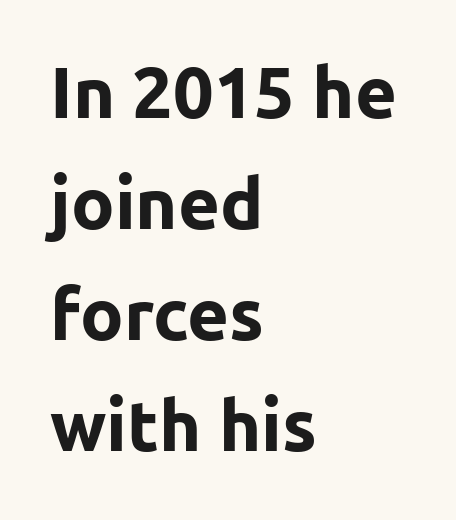
The rows are spaced the way most documents space them. The letters stand straight up with perfectly vertical stems. Horizontal alignment here is leftward, the default for most running prose. I'd call this a sans setting — the letters go barefoot.
